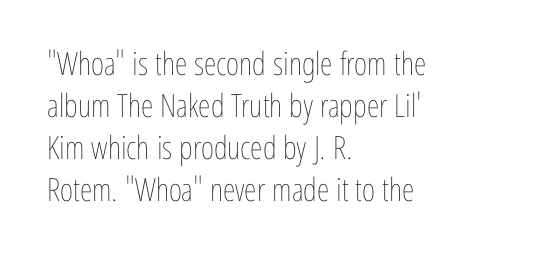
The image shows 32 px thin, condensed type, upright; set left-aligned, normal line spacing (1.31x), normal letter spacing, not underlined; low stroke contrast and a medium x-height.
